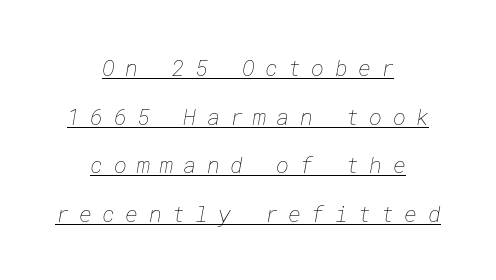
{"bold": "no", "underline": "yes", "align": "center", "line_spacing": "loose", "line_spacing_ratio": 2.21, "letter_spacing": "wide", "letter_spacing_em": 0.47, "glyph_px": 22}
